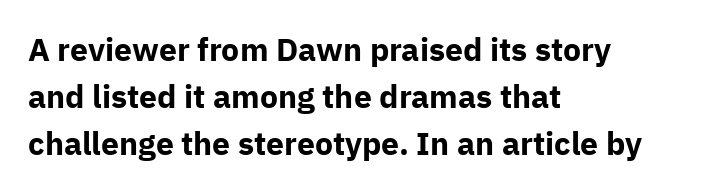
Q: Is the text bold? A: Yes.
Q: Is the text italic (slanted)? A: No, it is upright.
Q: Is the typeface a serif or a sans-serif typeface? A: Sans-serif.
Q: Is the text underlined? A: No.
Q: How is the paragraph aligned? A: Left-aligned.
Q: Is the spacing between letters normal or unusually wide? A: Normal.
Q: Is the spacing between lines tight, normal or loose? A: Normal.
Q: Width (condensed, normal, or wide)? A: Normal.
Q: Stroke contrast? A: Low.
Q: x-height? A: Medium.
Q: Monospaced? A: No.
